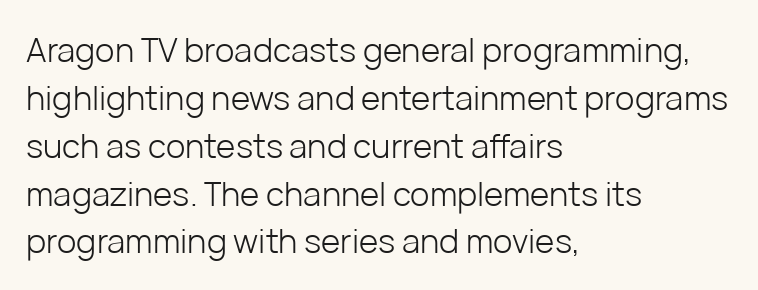
The image shows 33 px light sans-serif type, upright; set left-aligned, normal line spacing (1.45x), normal letter spacing, not underlined; low stroke contrast and a medium x-height.
